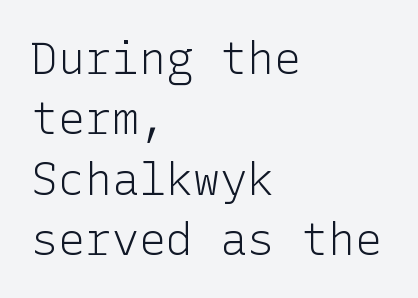
The image shows 45 px light sans-serif type, upright; set left-aligned, normal line spacing (1.34x), normal letter spacing, not underlined; low stroke contrast and a medium x-height.
